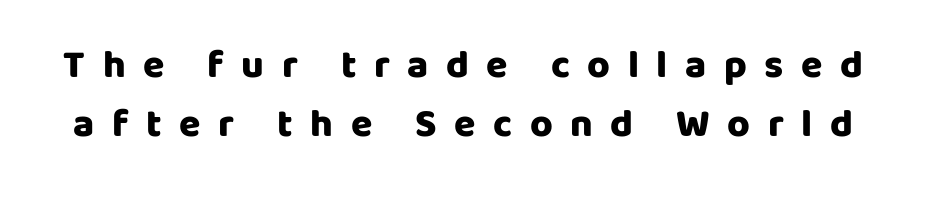
Q: Is the text bold? A: Yes.
Q: Is the text italic (slanted)? A: No, it is upright.
Q: Is the typeface a serif or a sans-serif typeface? A: Sans-serif.
Q: Is the text underlined? A: No.
Q: Is the spacing between letters normal or unusually wide? A: Unusually wide.
Q: Is the spacing between lines tight, normal or loose? A: Normal.
Q: Width (condensed, normal, or wide)? A: Normal.
Q: Stroke contrast? A: Low.
Q: x-height? A: Large.
Q: Monospaced? A: No.
